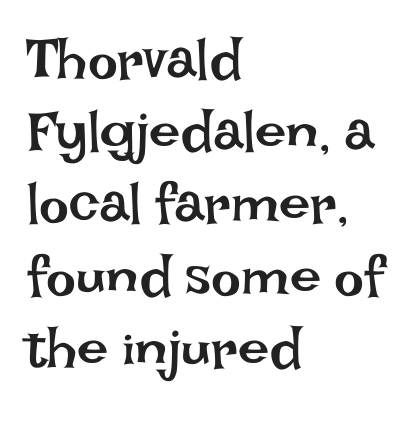
{"italic": "no", "bold": "no", "weight": "regular", "width": "normal", "stroke_contrast": "low", "x_height": "large", "monospaced": "no", "underline": "no", "align": "left", "line_spacing": "normal", "line_spacing_ratio": 1.29, "letter_spacing": "normal", "letter_spacing_em": 0.0, "glyph_px": 56}
